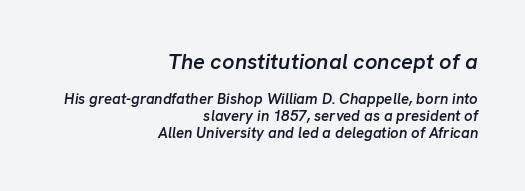
On the weight axis this lands at semibold, roughly 600. The passage shown has conventional tracking throughout. Notice how the stems are inclined rather than vertical — that's the hallmark of italics. One glance says dense: line gaps are narrower than usual. The upper block of text is set noticeably larger than the block beneath it.
